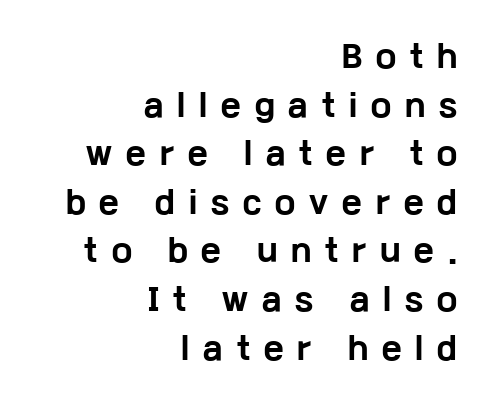
Q: Is the text bold? A: Yes.
Q: Is the text italic (slanted)? A: No, it is upright.
Q: Is the typeface a serif or a sans-serif typeface? A: Sans-serif.
Q: Is the text underlined? A: No.
Q: How is the paragraph aligned? A: Right-aligned.
Q: Is the spacing between letters normal or unusually wide? A: Unusually wide.
Q: Is the spacing between lines tight, normal or loose? A: Normal.
Q: Width (condensed, normal, or wide)? A: Wide.
Q: Stroke contrast? A: Low.
Q: x-height? A: Medium.
Q: Monospaced? A: No.
